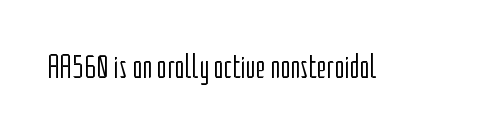
The image shows 34 px light, condensed sans-serif type, upright; set normal letter spacing, not underlined; low stroke contrast and a medium x-height.
